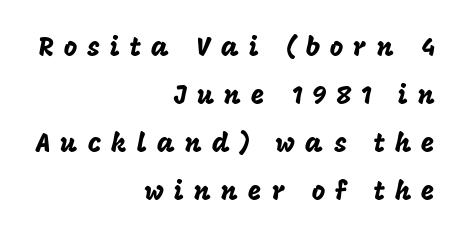
The image shows 26 px text type; set right-aligned, line spacing 1.84x, unusually wide letter spacing (+0.38 em), not underlined.
